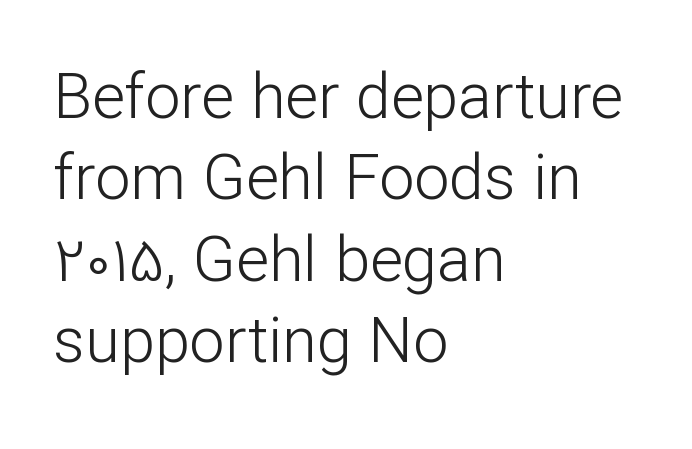
The glyphs in this specimen are sans serif. This sample has the flowing, uneven cadence of proportional lettering. Tall strokes in this sample are plumb rather than angled. The space between consecutive lines is moderate. Line starts are locked; line ends wander. Underline: absent.
